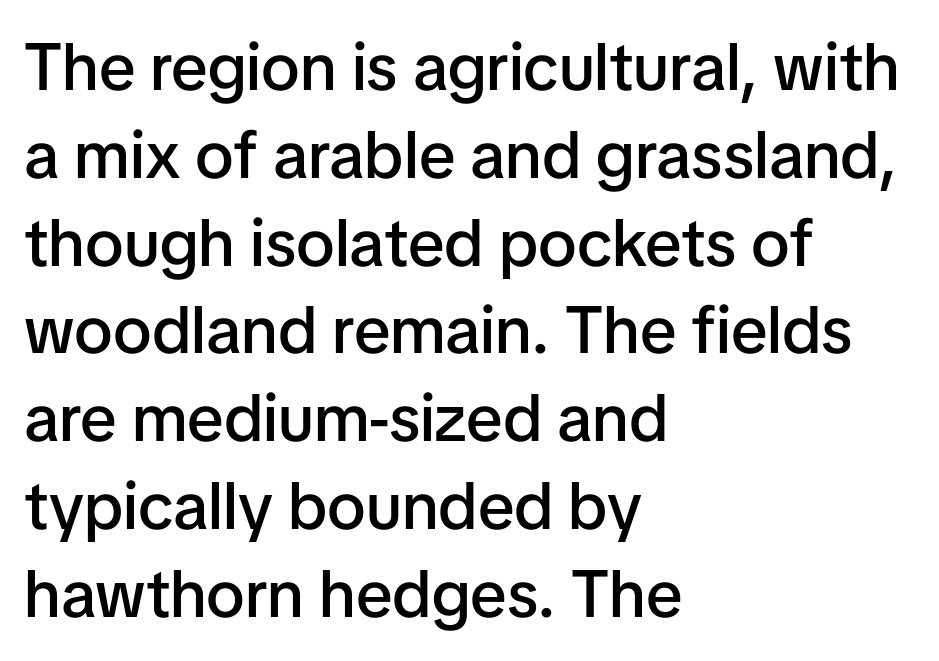
Q: Is the text bold? A: Semi-bold.
Q: Is the text italic (slanted)? A: No, it is upright.
Q: Is the typeface a serif or a sans-serif typeface? A: Sans-serif.
Q: Is the text underlined? A: No.
Q: How is the paragraph aligned? A: Left-aligned.
Q: Is the spacing between letters normal or unusually wide? A: Normal.
Q: Is the spacing between lines tight, normal or loose? A: Normal.
Q: Width (condensed, normal, or wide)? A: Normal.
Q: Stroke contrast? A: Low.
Q: x-height? A: Medium.
Q: Monospaced? A: No.
